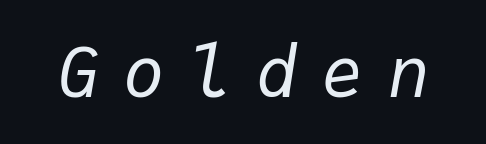
These lines are rendered in a fixed-pitch font. The letters are slanted; this is an italic face. Any mark beneath the type? The region is blank. Is the type heavy? It reads as light-to-regular instead. Look at the tracking — it's clearly loosened, letters drifting apart.
